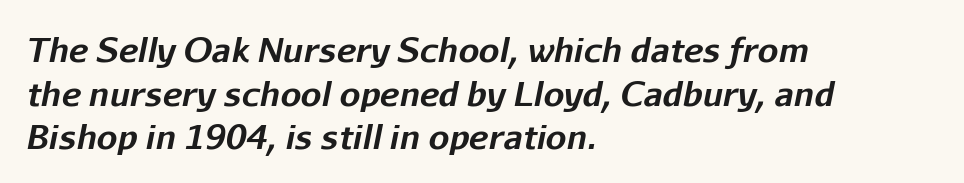
{"italic": "yes", "lean": "right", "slant_degrees": 11, "bold": "yes", "weight": "bold", "width": "normal", "stroke_contrast": "low", "x_height": "medium", "monospaced": "no", "underline": "no", "align": "left", "line_spacing": "normal", "line_spacing_ratio": 1.32, "letter_spacing": "normal", "letter_spacing_em": 0.0, "glyph_px": 33}
